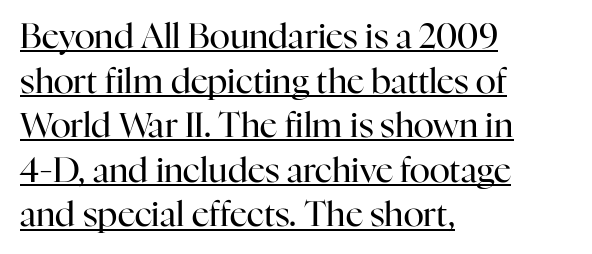
The image shows 34 px regular-weight serif type, upright; set left-aligned, normal line spacing (1.31x), normal letter spacing, underlined; high stroke contrast and a medium x-height.
